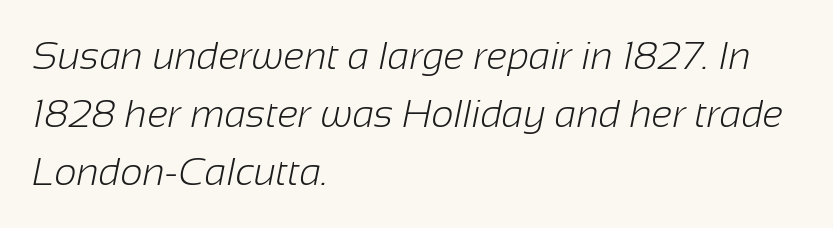
Q: Is the text bold? A: No.
Q: Is the typeface a serif or a sans-serif typeface? A: Sans-serif.
Q: Is the text underlined? A: No.
Q: How is the paragraph aligned? A: Left-aligned.
Q: Is the spacing between letters normal or unusually wide? A: Normal.
Q: Is the spacing between lines tight, normal or loose? A: Normal.
Q: Width (condensed, normal, or wide)? A: Normal.
Q: Stroke contrast? A: Low.
Q: x-height? A: Medium.
Q: Monospaced? A: No.
